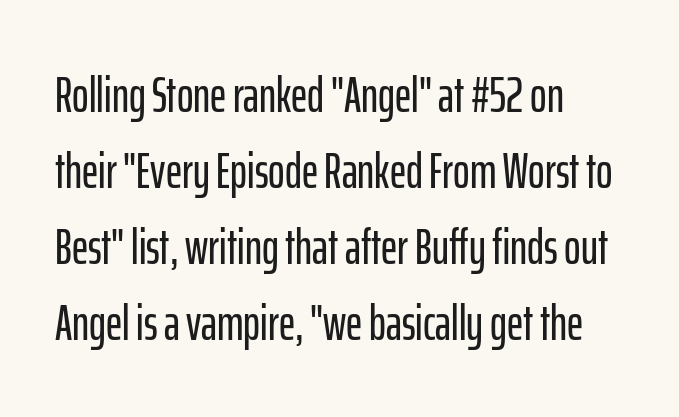
Q: Is the text italic (slanted)? A: No, it is upright.
Q: Is the typeface a serif or a sans-serif typeface? A: Sans-serif.
Q: Is the text underlined? A: No.
Q: How is the paragraph aligned? A: Left-aligned.
Q: Is the spacing between letters normal or unusually wide? A: Normal.
Q: Is the spacing between lines tight, normal or loose? A: Normal.
Q: Width (condensed, normal, or wide)? A: Condensed.
Q: Stroke contrast? A: Low.
Q: x-height? A: Medium.
Q: Monospaced? A: No.
